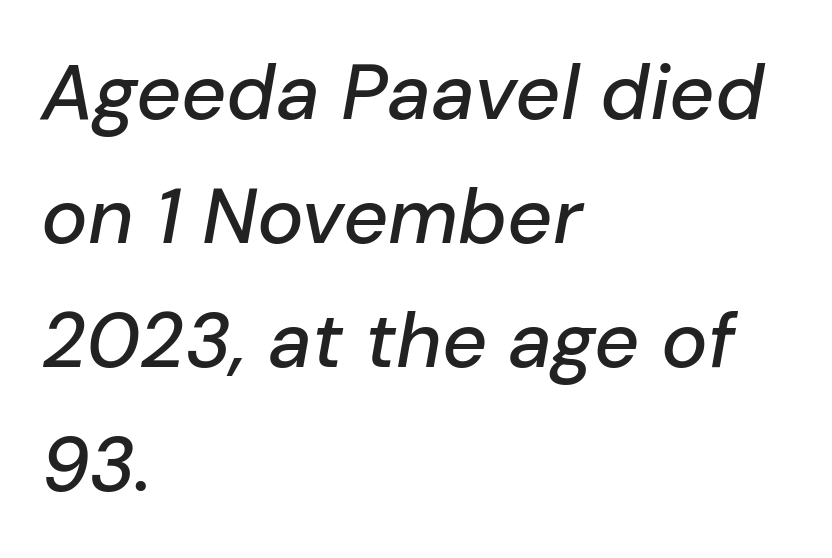
{"italic": "yes", "lean": "right", "slant_degrees": 10, "width": "normal", "stroke_contrast": "low", "x_height": "medium", "monospaced": "no", "underline": "no", "align": "left", "line_spacing": "normal", "line_spacing_ratio": 1.59, "letter_spacing": "normal", "letter_spacing_em": 0.0, "glyph_px": 78}
